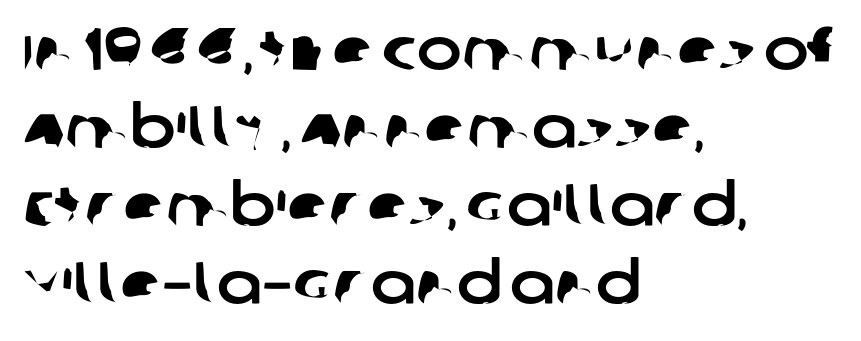
Do the characters align in a grid? No, the font is proportional. Leftover space on each line is placed entirely after the last word. Honestly, there is no underline to notice here at all. Letter spacing: default. To sum up the face: it is a sans, with no serifs.
